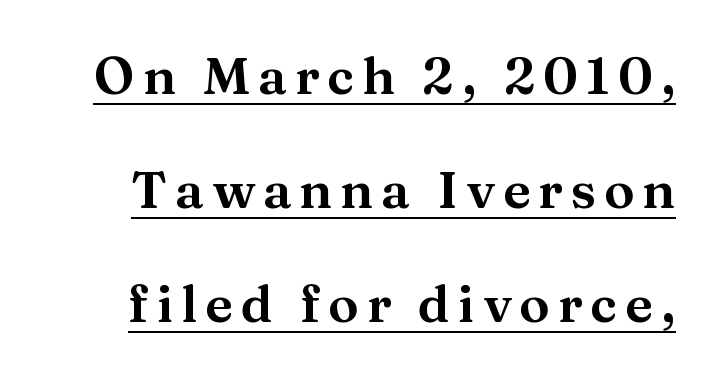
The image shows 51 px serif type, upright; set loose line spacing (2.24x), underlined; medium stroke contrast and a medium x-height.
